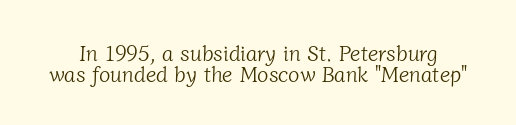
{"bold": "no", "underline": "no", "line_spacing": "tight", "line_spacing_ratio": 1.0, "letter_spacing": "normal", "letter_spacing_em": 0.0, "glyph_px": 21}
